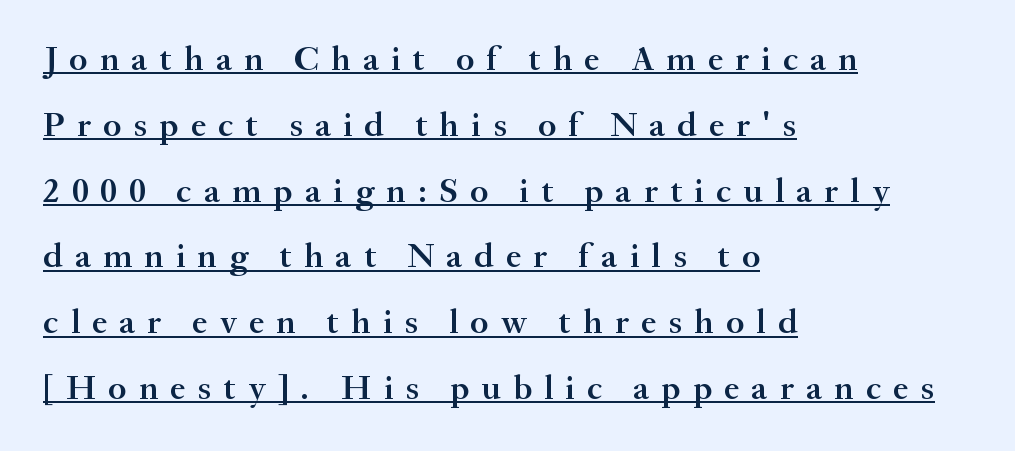
Q: Is the text bold? A: Semi-bold.
Q: Is the text italic (slanted)? A: No, it is upright.
Q: Is the typeface a serif or a sans-serif typeface? A: Serif.
Q: Is the text underlined? A: Yes.
Q: How is the paragraph aligned? A: Left-aligned.
Q: Is the spacing between letters normal or unusually wide? A: Unusually wide.
Q: Width (condensed, normal, or wide)? A: Normal.
Q: Stroke contrast? A: Medium.
Q: x-height? A: Small.
Q: Monospaced? A: No.
